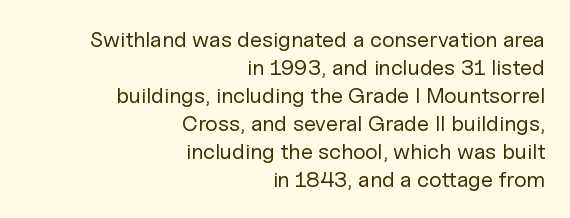
Q: Is the text bold? A: No.
Q: Is the text italic (slanted)? A: No, it is upright.
Q: Is the text underlined? A: No.
Q: How is the paragraph aligned? A: Right-aligned.
Q: Is the spacing between letters normal or unusually wide? A: Normal.
Q: Is the spacing between lines tight, normal or loose? A: Normal.
